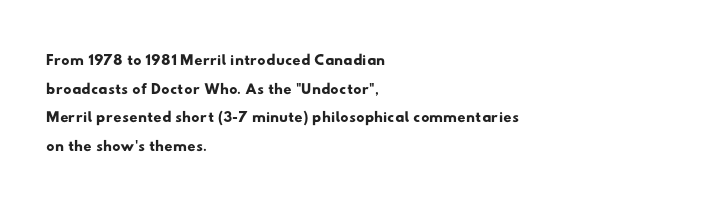
The image shows 23 px text type; set left-aligned, normal line spacing (1.25x), normal letter spacing, not underlined.
